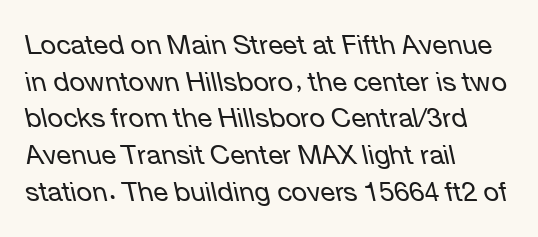
Q: Is the text bold? A: No.
Q: Is the text italic (slanted)? A: Yes, it leans left by about 12 degrees.
Q: Is the text underlined? A: No.
Q: How is the paragraph aligned? A: Left-aligned.
Q: Is the spacing between letters normal or unusually wide? A: Normal.
Q: Is the spacing between lines tight, normal or loose? A: Normal.
